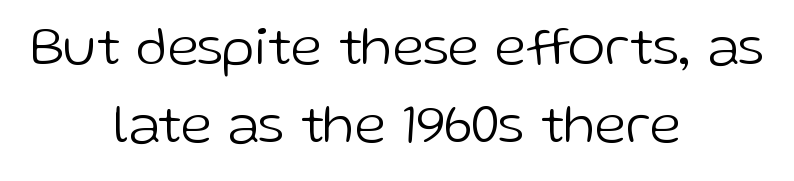
Q: Is the text bold? A: No.
Q: Is the text italic (slanted)? A: No, it is upright.
Q: Is the typeface a serif or a sans-serif typeface? A: Sans-serif.
Q: Is the text underlined? A: No.
Q: How is the paragraph aligned? A: Centered.
Q: Is the spacing between letters normal or unusually wide? A: Normal.
Q: Is the spacing between lines tight, normal or loose? A: Normal.
Q: Width (condensed, normal, or wide)? A: Normal.
Q: Stroke contrast? A: Low.
Q: x-height? A: Medium.
Q: Monospaced? A: No.
